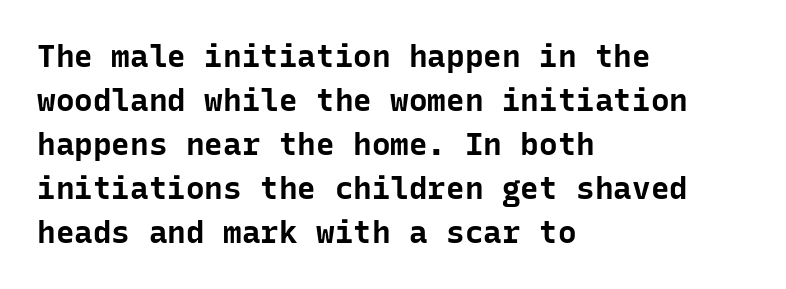
Q: Is the text bold? A: Yes.
Q: Is the text italic (slanted)? A: No, it is upright.
Q: Is the typeface a serif or a sans-serif typeface? A: Sans-serif.
Q: Is the text underlined? A: No.
Q: How is the paragraph aligned? A: Left-aligned.
Q: Is the spacing between letters normal or unusually wide? A: Normal.
Q: Is the spacing between lines tight, normal or loose? A: Normal.
Q: Width (condensed, normal, or wide)? A: Normal.
Q: Stroke contrast? A: Low.
Q: x-height? A: Medium.
Q: Monospaced? A: Yes.
